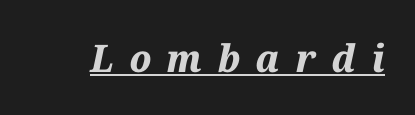
Q: Is the text bold? A: Yes.
Q: Is the text italic (slanted)? A: Yes, it leans right by about 12 degrees.
Q: Is the text underlined? A: Yes.
Q: Is the spacing between letters normal or unusually wide? A: Unusually wide.
Q: Width (condensed, normal, or wide)? A: Normal.
Q: Stroke contrast? A: Medium.
Q: x-height? A: Medium.
Q: Monospaced? A: No.
